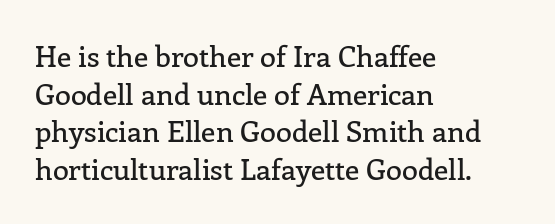
Note: serifs present on the glyphs. The letters advance in unequal steps, a hallmark of proportional type. Descenders hang freely into open space. These lines are set flush left with a ragged right edge. Does extra space separate the letters? No, they use regular spacing. Rendered with straight, roman letterforms.
